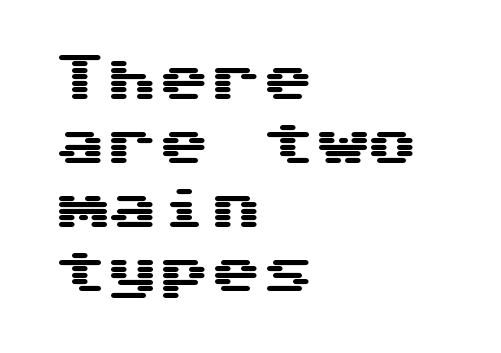
The image shows 52 px wide sans-serif type, upright; set left-aligned, line spacing 1.23x, normal letter spacing, not underlined; medium stroke contrast and a medium x-height.
